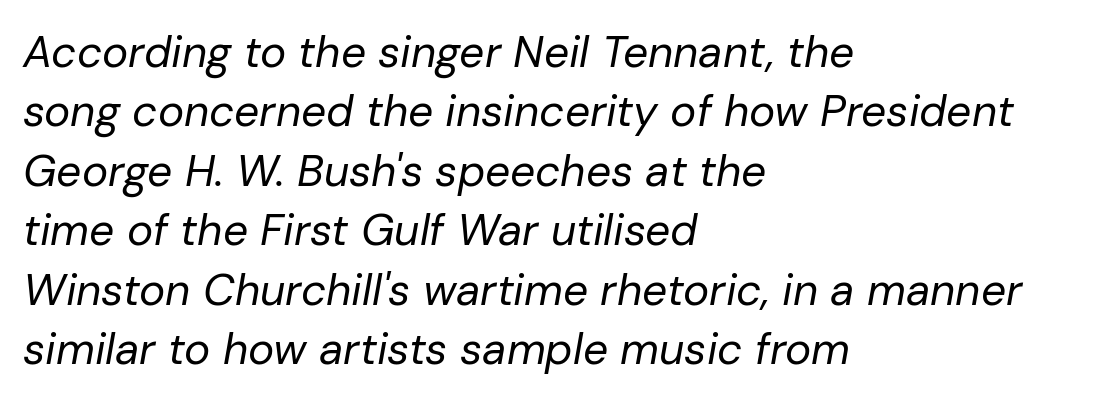
The image shows 44 px regular-weight type, italic (leaning right); set left-aligned, normal line spacing (1.35x), normal letter spacing, not underlined; low stroke contrast and a medium x-height.
